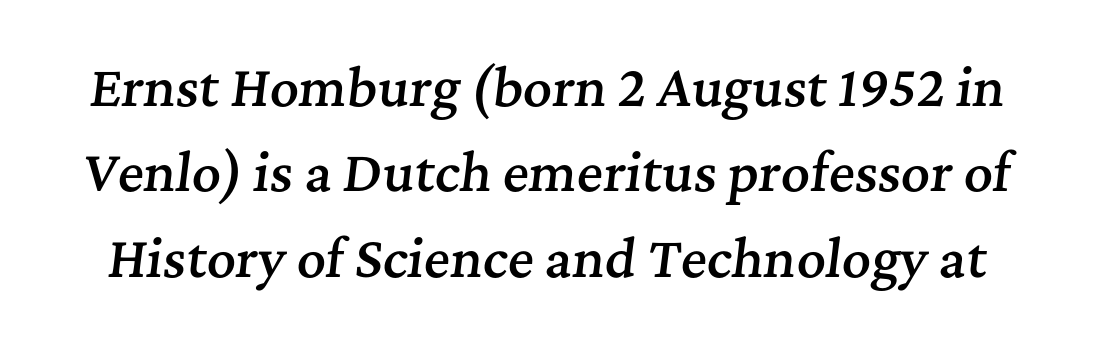
Classification — serif. Letters rest on an invisible, unmarked baseline. The axis of the letterforms is tilted away from vertical. Heft: intermediate — a semibold. Each letter keeps its own natural width here, so spacing adapts to shape. Words appear dense and cohesive because spacing is normal.
